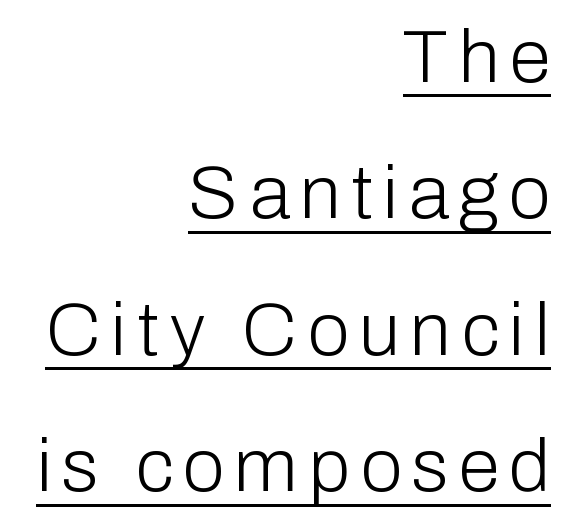
Q: Is the text bold? A: No.
Q: Is the text italic (slanted)? A: No, it is upright.
Q: Is the typeface a serif or a sans-serif typeface? A: Sans-serif.
Q: Is the text underlined? A: Yes.
Q: How is the paragraph aligned? A: Right-aligned.
Q: Width (condensed, normal, or wide)? A: Normal.
Q: Stroke contrast? A: Low.
Q: x-height? A: Medium.
Q: Monospaced? A: No.
